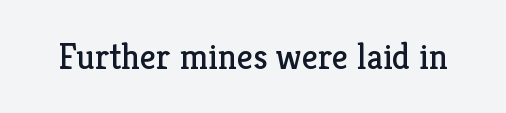
Q: Is the text bold? A: No.
Q: Is the text italic (slanted)? A: No, it is upright.
Q: Is the typeface a serif or a sans-serif typeface? A: Serif.
Q: Is the text underlined? A: No.
Q: Is the spacing between letters normal or unusually wide? A: Normal.
Q: Width (condensed, normal, or wide)? A: Normal.
Q: Stroke contrast? A: Low.
Q: x-height? A: Medium.
Q: Monospaced? A: No.
